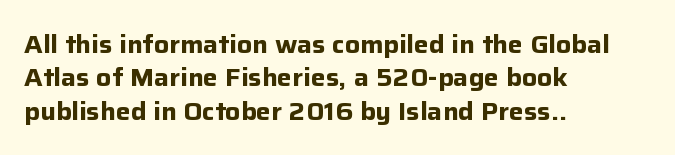
Notice how the passage keeps a crisp vertical edge on the left only. Ordinary non-slanted type is in use. This sample uses plain, unmodified letter spacing. Strong, thick strokes mark this as bold type. Normally led — the rows are evenly, conventionally spaced.
